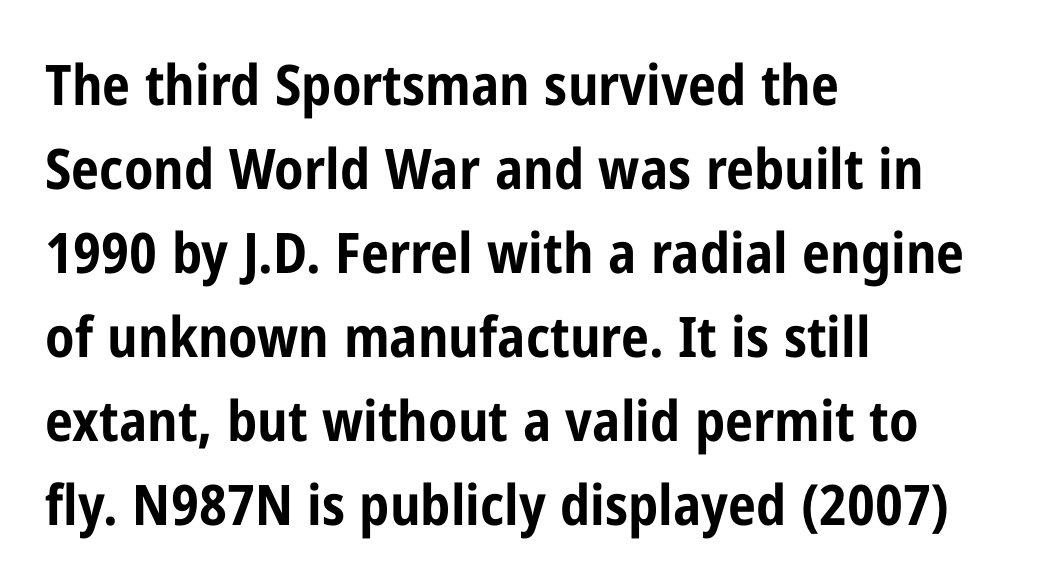
{"serif": "no", "italic": "no", "bold": "yes", "weight": "bold", "width": "condensed", "stroke_contrast": "low", "x_height": "medium", "monospaced": "no", "underline": "no", "align": "left", "line_spacing": "normal", "line_spacing_ratio": 1.5, "letter_spacing": "normal", "letter_spacing_em": 0.0, "glyph_px": 56}
